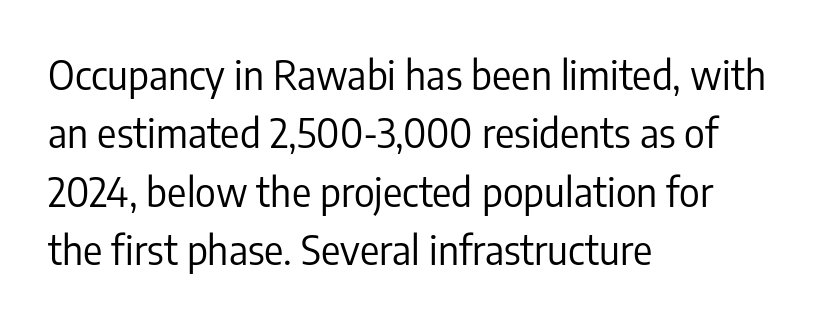
The image shows 40 px regular-weight, condensed sans-serif type, upright; set left-aligned, normal line spacing (1.46x), normal letter spacing, not underlined; low stroke contrast and a medium x-height.
